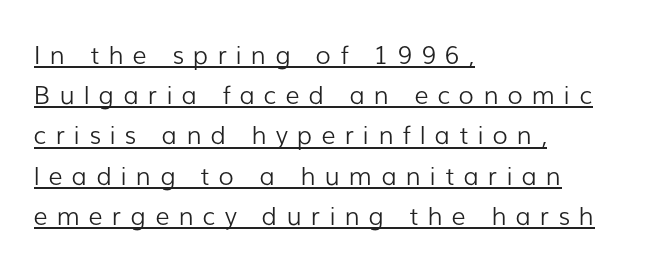
The image shows 25 px text type, upright; set left-aligned, normal line spacing (1.61x), unusually wide letter spacing (+0.36 em), underlined.
